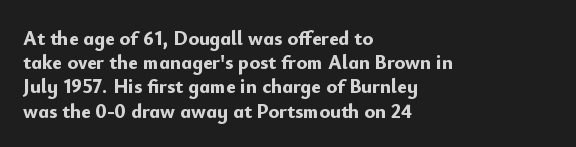
Q: Is the text bold? A: Yes.
Q: Is the text italic (slanted)? A: No, it is upright.
Q: Is the text underlined? A: No.
Q: How is the paragraph aligned? A: Left-aligned.
Q: Is the spacing between letters normal or unusually wide? A: Normal.
